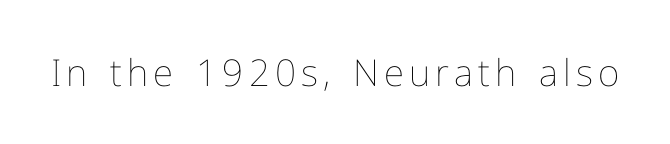
{"italic": "no", "bold": "no", "weight": "thin", "width": "normal", "stroke_contrast": "low", "x_height": "medium", "monospaced": "no", "underline": "no", "glyph_px": 37}
